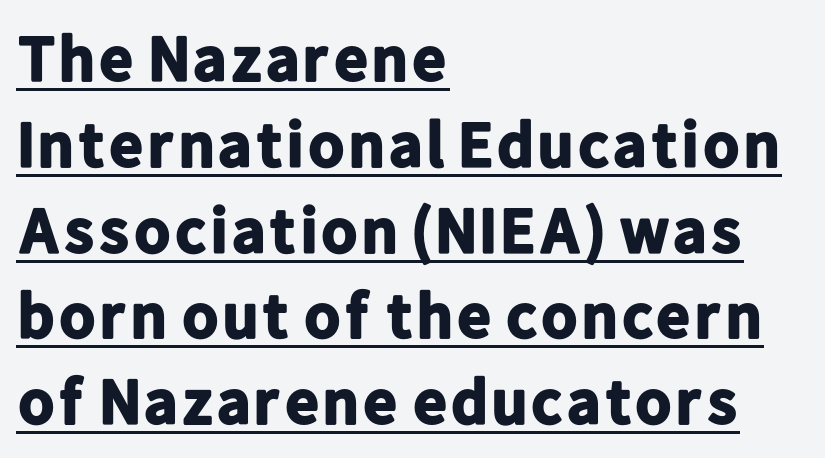
Q: Is the text bold? A: Yes.
Q: Is the text italic (slanted)? A: No, it is upright.
Q: Is the typeface a serif or a sans-serif typeface? A: Sans-serif.
Q: Is the text underlined? A: Yes.
Q: How is the paragraph aligned? A: Left-aligned.
Q: Is the spacing between letters normal or unusually wide? A: Normal.
Q: Is the spacing between lines tight, normal or loose? A: Normal.
Q: Width (condensed, normal, or wide)? A: Normal.
Q: Stroke contrast? A: Low.
Q: x-height? A: Medium.
Q: Monospaced? A: No.
